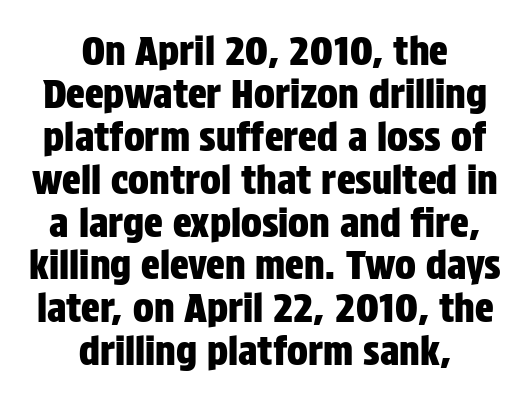
{"serif": "no", "italic": "no", "width": "condensed", "stroke_contrast": "low", "x_height": "large", "monospaced": "no", "underline": "no", "align": "center", "line_spacing": "tight", "line_spacing_ratio": 1.1, "letter_spacing": "normal", "letter_spacing_em": 0.0, "glyph_px": 39}
